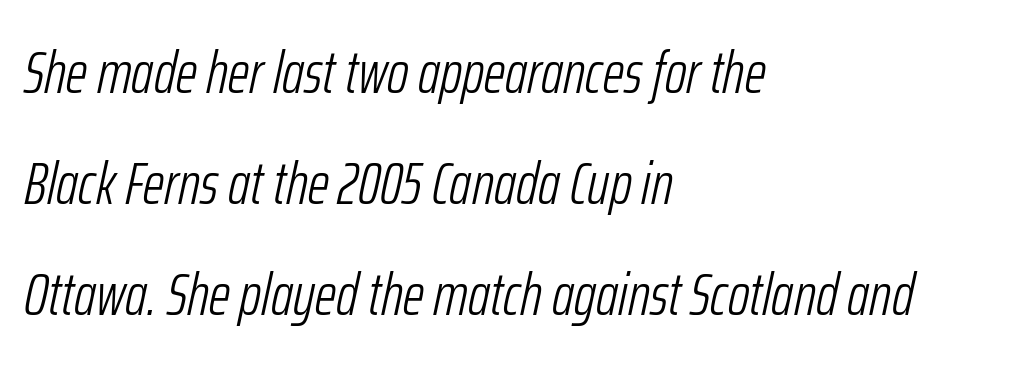
Q: Is the text bold? A: No.
Q: Is the text italic (slanted)? A: Yes, it leans right by about 12 degrees.
Q: Is the text underlined? A: No.
Q: How is the paragraph aligned? A: Left-aligned.
Q: Is the spacing between letters normal or unusually wide? A: Normal.
Q: Width (condensed, normal, or wide)? A: Condensed.
Q: Stroke contrast? A: Low.
Q: x-height? A: Medium.
Q: Monospaced? A: No.
